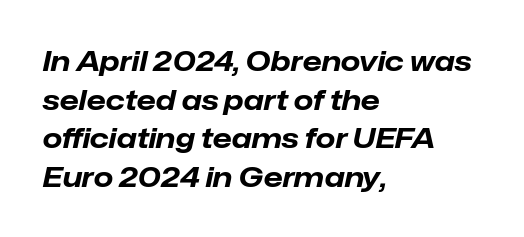
The image shows 28 px bold type, italic (leaning right); set left-aligned, normal line spacing (1.38x), normal letter spacing, not underlined; low stroke contrast and a medium x-height.
